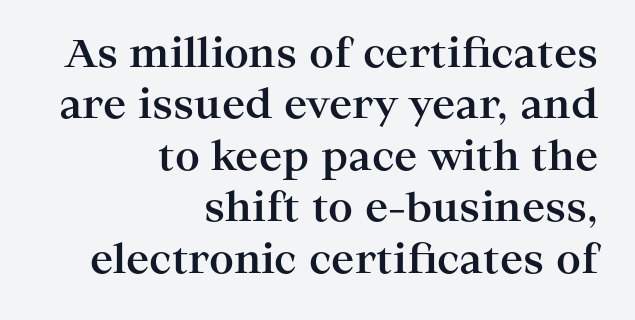
Q: Is the text bold? A: Yes.
Q: Is the text italic (slanted)? A: No, it is upright.
Q: Is the typeface a serif or a sans-serif typeface? A: Serif.
Q: Is the text underlined? A: No.
Q: How is the paragraph aligned? A: Right-aligned.
Q: Is the spacing between letters normal or unusually wide? A: Normal.
Q: Is the spacing between lines tight, normal or loose? A: Normal.
Q: Width (condensed, normal, or wide)? A: Wide.
Q: Stroke contrast? A: High.
Q: x-height? A: Medium.
Q: Monospaced? A: No.
